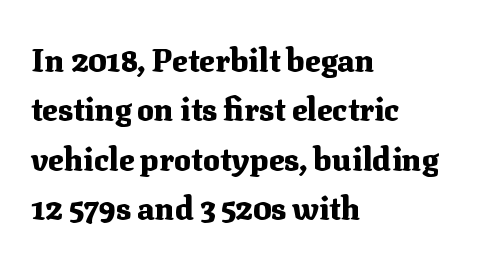
{"serif": "yes", "italic": "no", "bold": "yes", "weight": "heavy", "width": "normal", "stroke_contrast": "medium", "x_height": "medium", "monospaced": "no", "underline": "no", "align": "left", "line_spacing": "normal", "line_spacing_ratio": 1.54, "letter_spacing": "normal", "letter_spacing_em": 0.0, "glyph_px": 32}
